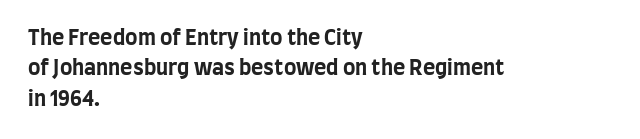
Notice how the stems are strictly vertical — no italics here. These words are printed bold, with thick strokes throughout. Leading: standard. You could call the tracking neutral — neither tight nor loose. The rendering anchors every line to the left-hand side. The words here are not underlined.
